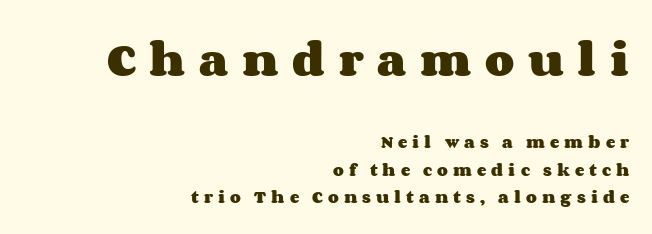
{"italic": "no", "bold": "yes", "weight": "heavy", "width": "wide", "stroke_contrast": "medium", "x_height": "large", "monospaced": "no", "underline": "no", "align": "right", "line_spacing": "loose", "line_spacing_ratio": 1.97, "letter_spacing": "wide", "letter_spacing_em": 0.36, "larger_block": "first", "size_ratio": 2.71, "glyph_px": 38}
